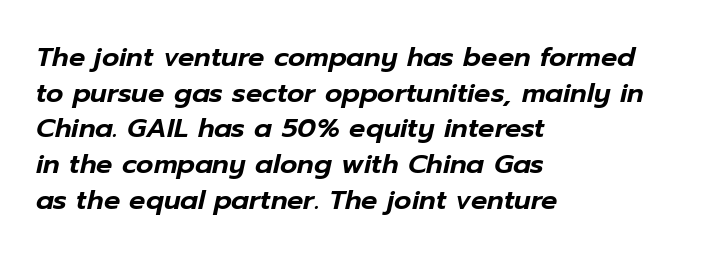
One glance says typical: line gaps are just what's usual. Which margin do the lines hug? The left one — the right edge is uneven. The letters sit at their default tracking, neither squeezed nor spread. The space beneath each line is pristine and unruled. You can tell it's italic because the verticals aren't actually vertical.
